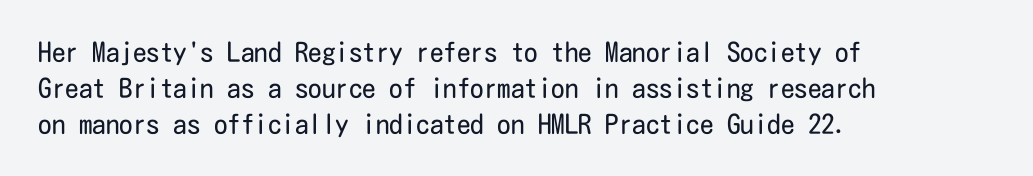
Q: Is the text bold? A: No.
Q: Is the text italic (slanted)? A: No, it is upright.
Q: Is the text underlined? A: No.
Q: How is the paragraph aligned? A: Left-aligned.
Q: Is the spacing between letters normal or unusually wide? A: Normal.
Q: Is the spacing between lines tight, normal or loose? A: Normal.
